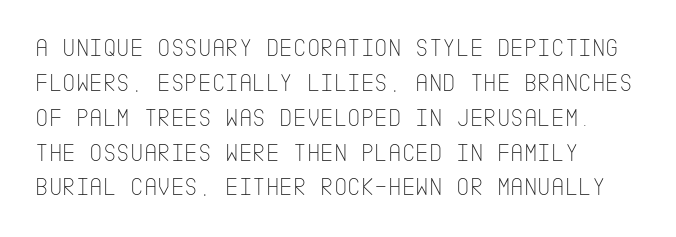
The strip under each line holds only bare page. Short note: letters normally spaced. The axis of the letterforms is exactly vertical. Line spacing here is normal. The rendering anchors every line to the left-hand side.
